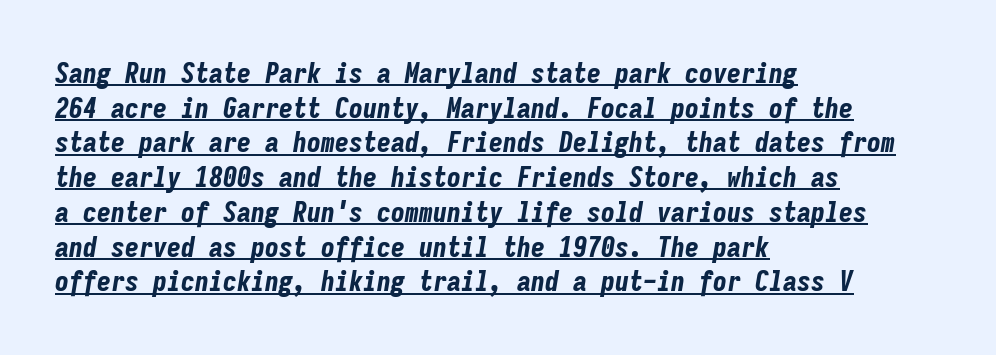
Standard letterfit; no display-style spreading of the glyphs. Summary of weight: heavy, a full bold. In terms of posture, this sample is oblique. Emphasis is given by a line drawn under the lettering.
